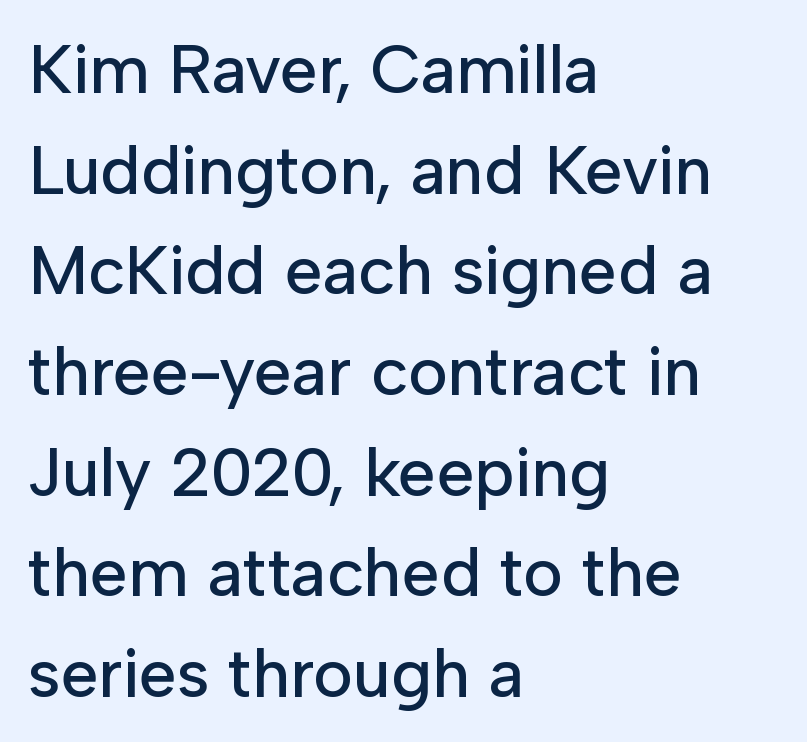
Here the designer chose a conventional face with non-uniform glyph widths. Grotesque or geometric, the face here clearly has no serifs. These lines are set flush left with a ragged right edge. The typography opts for an upright posture over an oblique one.
